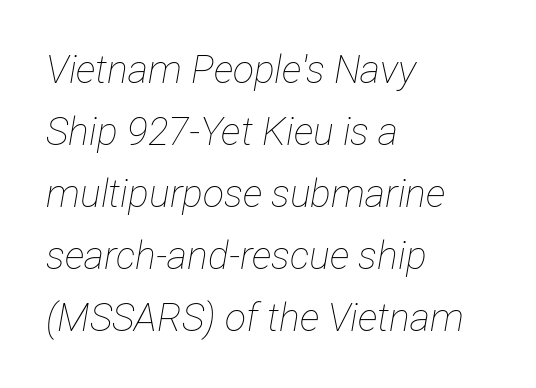
The image shows 39 px thin, condensed type, italic (leaning right); set left-aligned, normal line spacing (1.59x), normal letter spacing, not underlined; low stroke contrast and a medium x-height.
